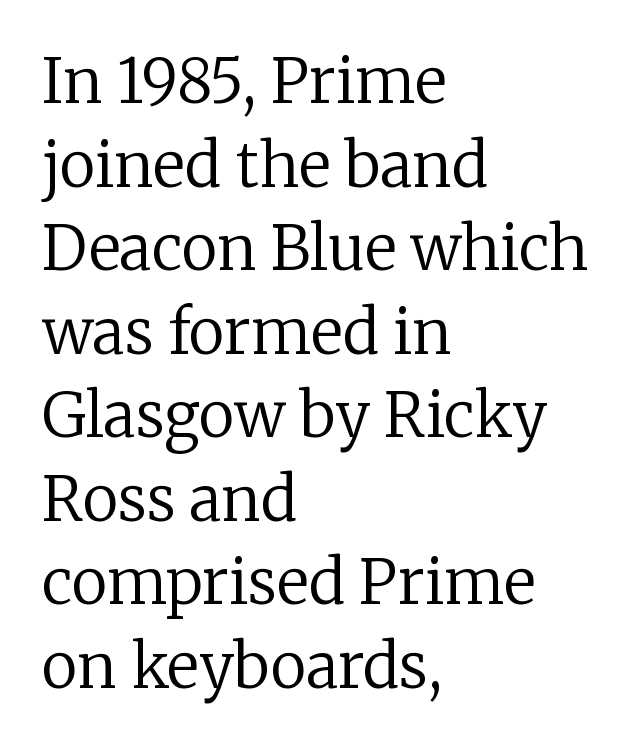
{"serif": "yes", "italic": "no", "bold": "no", "weight": "regular", "width": "normal", "stroke_contrast": "low", "x_height": "medium", "monospaced": "no", "underline": "no", "align": "left", "line_spacing": "normal", "line_spacing_ratio": 1.37, "letter_spacing": "normal", "letter_spacing_em": 0.0, "glyph_px": 61}
